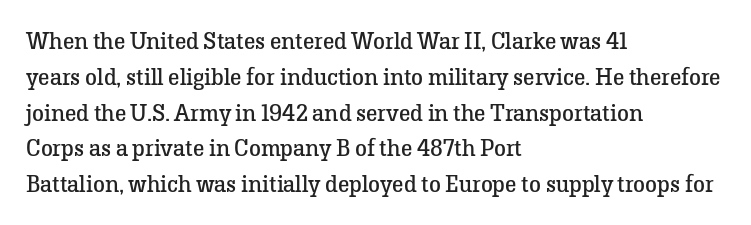
Q: Is the text bold? A: No.
Q: Is the text italic (slanted)? A: No, it is upright.
Q: Is the text underlined? A: No.
Q: How is the paragraph aligned? A: Left-aligned.
Q: Is the spacing between letters normal or unusually wide? A: Normal.
Q: Is the spacing between lines tight, normal or loose? A: Normal.
